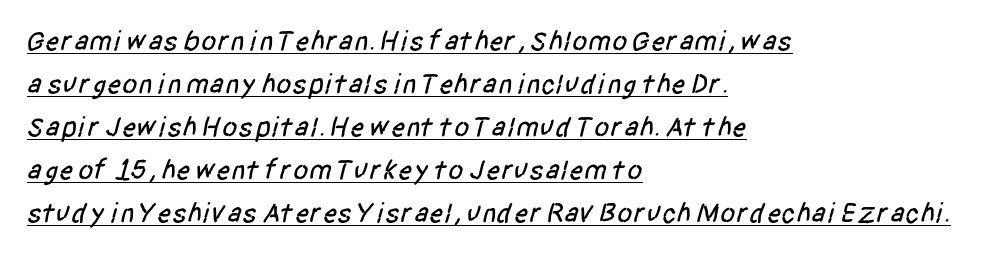
Nobody touched the tracking dial on this one. The typeface chosen for these lines omits serifs. Somebody hit Ctrl+U on this one — the words are underlined. A student would call this left alignment; a typographer would say flush left, rag right. The designer left line spacing at the default. You could not count columns in this text — the font is proportionally spaced.
